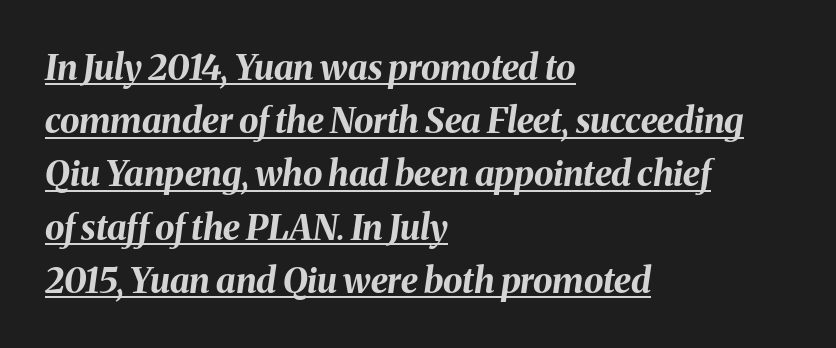
{"italic": "yes", "lean": "right", "slant_degrees": 8, "bold": "yes", "weight": "bold", "width": "normal", "stroke_contrast": "medium", "x_height": "medium", "monospaced": "no", "underline": "yes", "align": "left", "line_spacing": "normal", "line_spacing_ratio": 1.52, "letter_spacing": "normal", "letter_spacing_em": 0.0, "glyph_px": 35}
